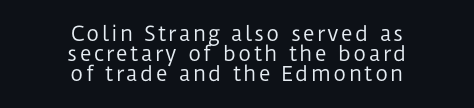
The image shows 20 px text type, upright; set centered, tight line spacing (1.0x), not underlined.
